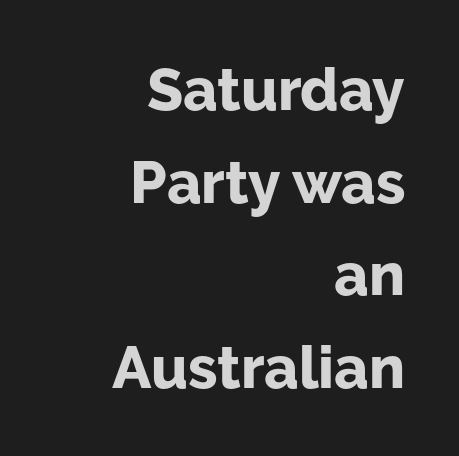
These lines are set flush right with a ragged left edge. Spacing between characters is what you'd get straight out of the box. The glyphs are unaccompanied by any horizontal stroke below them. The letters are bold, with thick, heavy strokes. Italic: no, the glyphs are upright roman.
